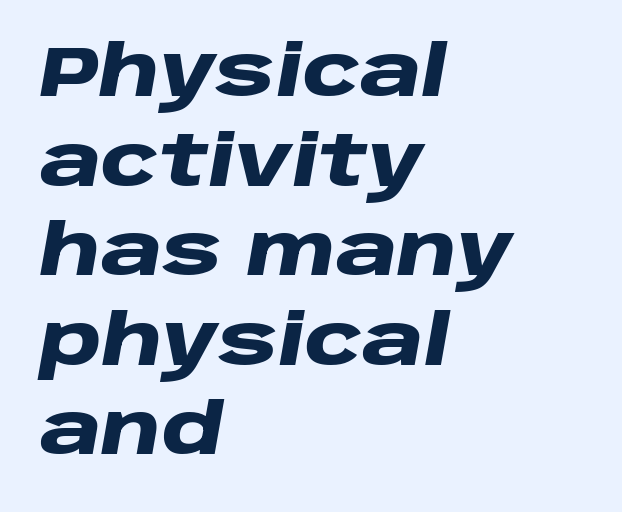
{"italic": "yes", "lean": "right", "slant_degrees": 10, "bold": "yes", "weight": "heavy", "width": "wide", "stroke_contrast": "low", "x_height": "large", "monospaced": "no", "underline": "no", "align": "left", "line_spacing": "normal", "line_spacing_ratio": 1.28, "letter_spacing": "normal", "letter_spacing_em": 0.0, "glyph_px": 70}
